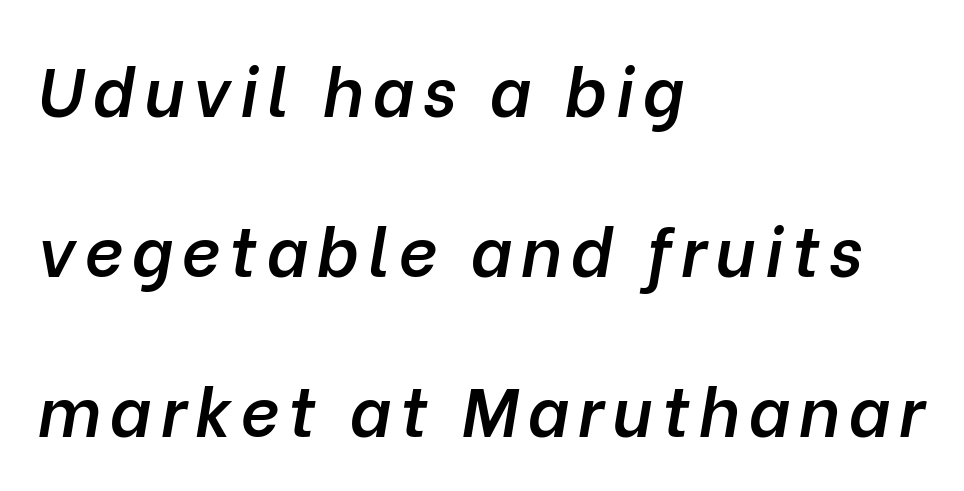
The image shows 68 px semibold type, italic (leaning right); set left-aligned, loose line spacing (2.35x), not underlined; low stroke contrast and a medium x-height.
